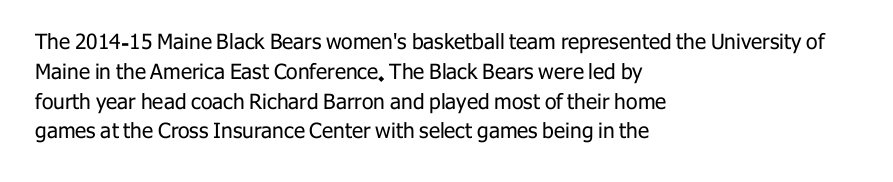
Q: Is the text bold? A: No.
Q: Is the text italic (slanted)? A: No, it is upright.
Q: Is the text underlined? A: No.
Q: How is the paragraph aligned? A: Left-aligned.
Q: Is the spacing between letters normal or unusually wide? A: Normal.
Q: Is the spacing between lines tight, normal or loose? A: Normal.
